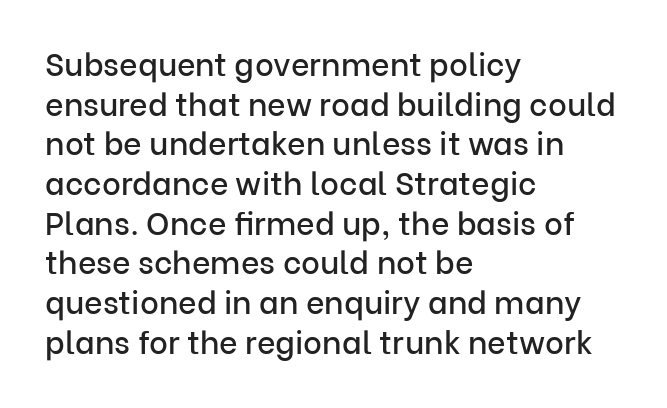
Q: Is the text italic (slanted)? A: No, it is upright.
Q: Is the typeface a serif or a sans-serif typeface? A: Sans-serif.
Q: Is the text underlined? A: No.
Q: How is the paragraph aligned? A: Left-aligned.
Q: Is the spacing between letters normal or unusually wide? A: Normal.
Q: Width (condensed, normal, or wide)? A: Normal.
Q: Stroke contrast? A: Low.
Q: x-height? A: Medium.
Q: Monospaced? A: No.
